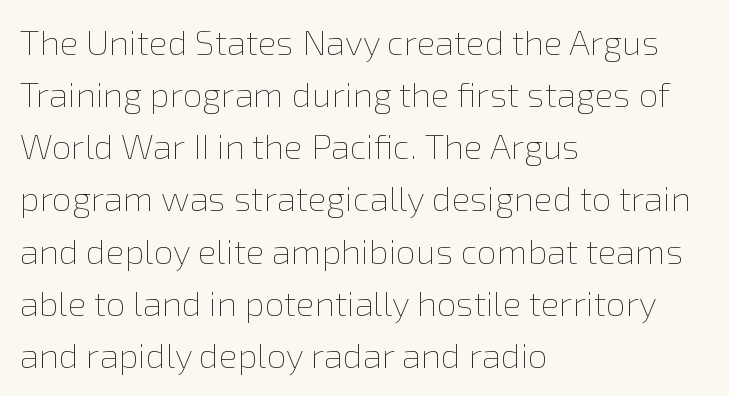
Q: Is the text bold? A: No.
Q: Is the text italic (slanted)? A: No, it is upright.
Q: Is the text underlined? A: No.
Q: How is the paragraph aligned? A: Left-aligned.
Q: Is the spacing between letters normal or unusually wide? A: Normal.
Q: Is the spacing between lines tight, normal or loose? A: Normal.
Q: Width (condensed, normal, or wide)? A: Normal.
Q: x-height? A: Medium.
Q: Monospaced? A: No.
